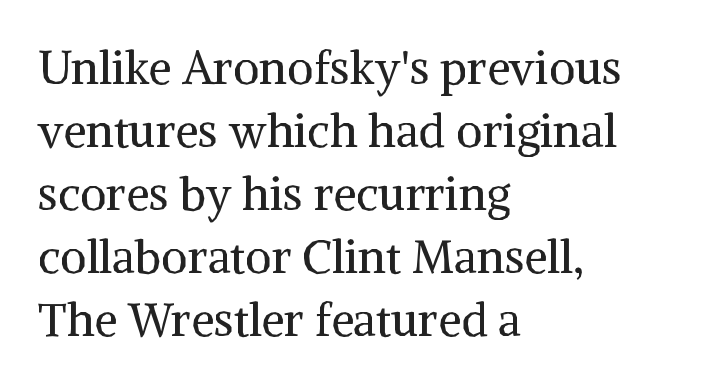
{"serif": "yes", "italic": "no", "bold": "no", "weight": "regular", "width": "normal", "stroke_contrast": "medium", "x_height": "medium", "monospaced": "no", "underline": "no", "align": "left", "line_spacing": "normal", "line_spacing_ratio": 1.37, "letter_spacing": "normal", "letter_spacing_em": 0.0, "glyph_px": 46}
